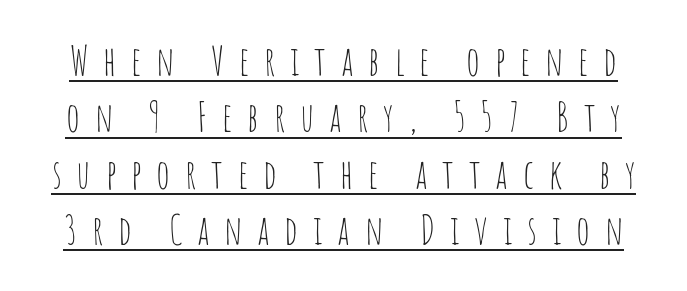
Q: Is the text bold? A: No.
Q: Is the text italic (slanted)? A: No, it is upright.
Q: Is the typeface a serif or a sans-serif typeface? A: Sans-serif.
Q: Is the text underlined? A: Yes.
Q: Is the spacing between letters normal or unusually wide? A: Unusually wide.
Q: Is the spacing between lines tight, normal or loose? A: Normal.
Q: Width (condensed, normal, or wide)? A: Condensed.
Q: Stroke contrast? A: Low.
Q: x-height? A: Large.
Q: Monospaced? A: No.
